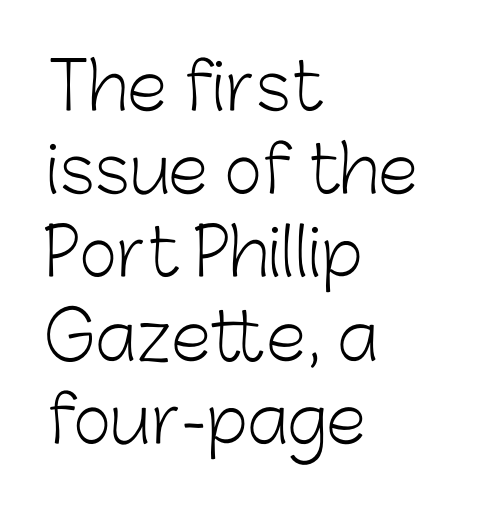
Q: Is the text bold? A: No.
Q: Is the text italic (slanted)? A: No, it is upright.
Q: Is the typeface a serif or a sans-serif typeface? A: Sans-serif.
Q: Is the text underlined? A: No.
Q: How is the paragraph aligned? A: Left-aligned.
Q: Is the spacing between letters normal or unusually wide? A: Normal.
Q: Is the spacing between lines tight, normal or loose? A: Normal.
Q: Width (condensed, normal, or wide)? A: Normal.
Q: Stroke contrast? A: Low.
Q: x-height? A: Medium.
Q: Monospaced? A: No.
